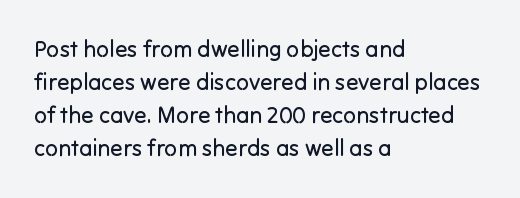
Does extra space separate the letters? No, they use regular spacing. The rendering anchors every line to the left-hand side. The axis of the letterforms is exactly vertical. These lines sit exactly where default settings would place them. Ink coverage per letter is moderate at most. Bare-footed words on every line.
